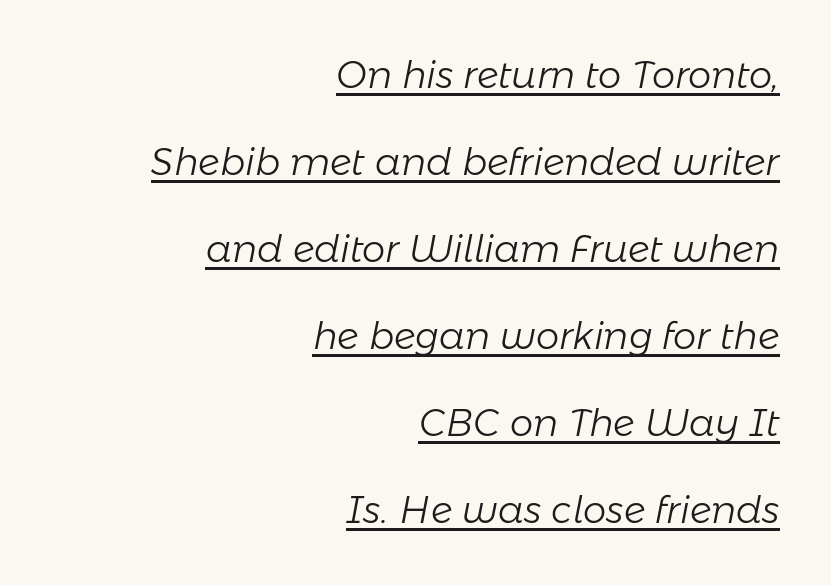
Reading down the block, your eye finds every line finishing at a fixed right position. Stems here are at most as thick as an everyday book face. You could fit nearly another row in the gap between these rows. This sample carries an underscore along the baseline area. Compared with ordinary roman type, these characters are visibly tilted. Spacing verdict: proportional, widths tailored to each character.
